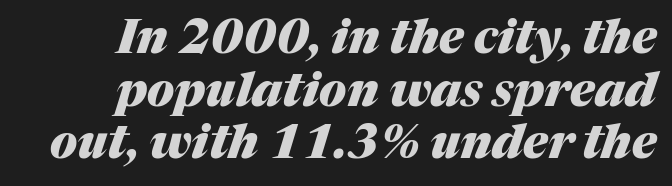
{"italic": "yes", "lean": "right", "slant_degrees": 17, "bold": "yes", "weight": "heavy", "width": "normal", "stroke_contrast": "medium", "x_height": "medium", "monospaced": "no", "underline": "no", "align": "right", "line_spacing": "tight", "line_spacing_ratio": 1.12, "letter_spacing": "normal", "letter_spacing_em": 0.0, "glyph_px": 47}
